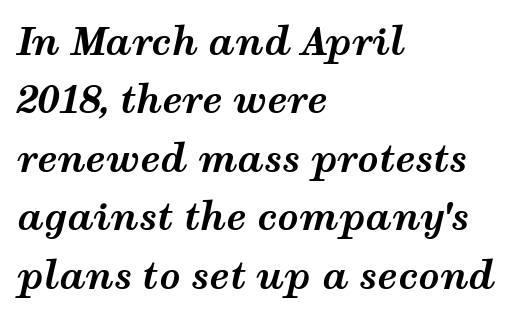
The image shows 37 px bold, wide type, italic (leaning right); set left-aligned, normal line spacing (1.58x), normal letter spacing, not underlined; medium stroke contrast and a medium x-height.
